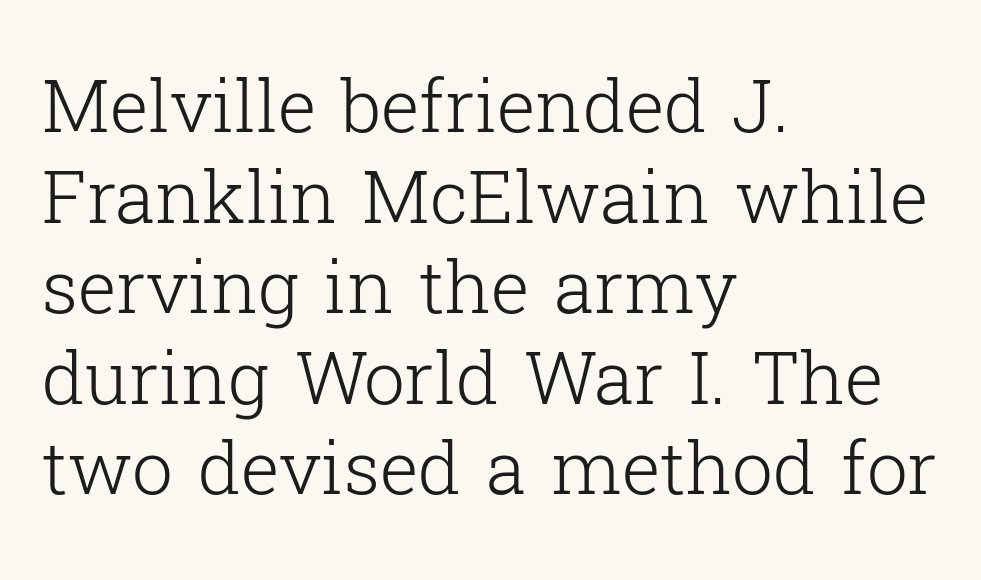
{"serif": "yes", "italic": "no", "bold": "no", "weight": "light", "width": "normal", "stroke_contrast": "low", "x_height": "medium", "monospaced": "no", "underline": "no", "align": "left", "line_spacing_ratio": 1.24, "letter_spacing": "normal", "letter_spacing_em": 0.0, "glyph_px": 73}
